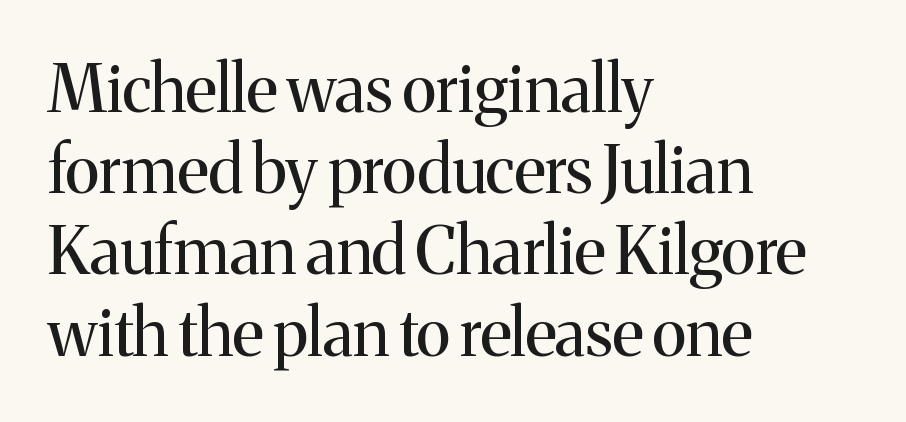
Which margin do the lines hug? The left one — the right edge is uneven. Posture: straight, roman, zero tilt. Nothing heavy about these letters — not bold at all. No word sits above an underline. The font family rendered here belongs to the serif group.
